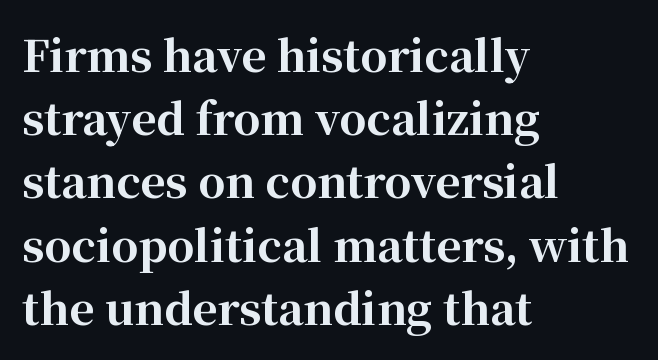
{"serif": "yes", "italic": "no", "bold": "yes", "weight": "bold", "width": "normal", "stroke_contrast": "high", "x_height": "medium", "monospaced": "no", "underline": "no", "align": "left", "line_spacing": "normal", "line_spacing_ratio": 1.47, "letter_spacing": "normal", "letter_spacing_em": 0.0, "glyph_px": 43}
